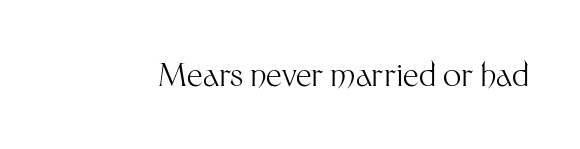
{"serif": "no", "italic": "no", "bold": "no", "weight": "light", "width": "normal", "stroke_contrast": "medium", "x_height": "medium", "monospaced": "no", "underline": "no", "letter_spacing": "normal", "letter_spacing_em": 0.0, "glyph_px": 32}
